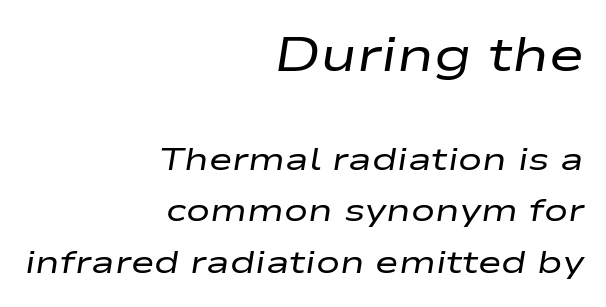
The image shows 48 px regular-weight, wide type, italic (leaning right); set right-aligned, normal line spacing (1.6x), normal letter spacing, not underlined; the first (top) block is 1.5x larger; low stroke contrast and a medium x-height.
